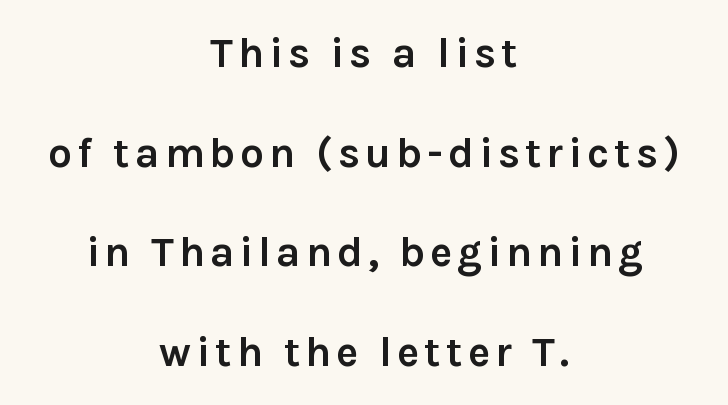
The image shows 42 px semibold sans-serif type, upright; set centered, loose line spacing (2.37x), not underlined; low stroke contrast and a medium x-height.
